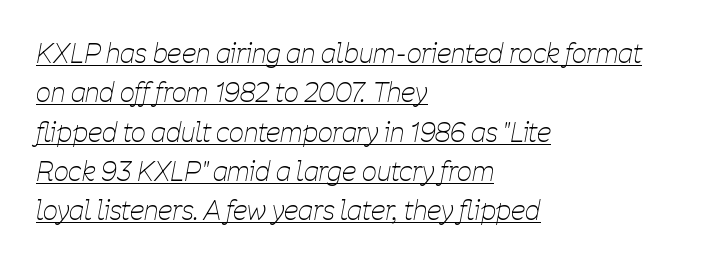
Q: Is the text bold? A: No.
Q: Is the text italic (slanted)? A: Yes, it leans right by about 11 degrees.
Q: Is the text underlined? A: Yes.
Q: How is the paragraph aligned? A: Left-aligned.
Q: Is the spacing between letters normal or unusually wide? A: Normal.
Q: Is the spacing between lines tight, normal or loose? A: Normal.
